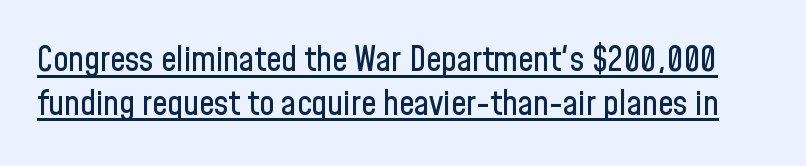
Q: Is the text italic (slanted)? A: No, it is upright.
Q: Is the typeface a serif or a sans-serif typeface? A: Sans-serif.
Q: Is the text underlined? A: Yes.
Q: Is the spacing between letters normal or unusually wide? A: Normal.
Q: Is the spacing between lines tight, normal or loose? A: Normal.
Q: Width (condensed, normal, or wide)? A: Condensed.
Q: Stroke contrast? A: Low.
Q: x-height? A: Medium.
Q: Monospaced? A: No.
